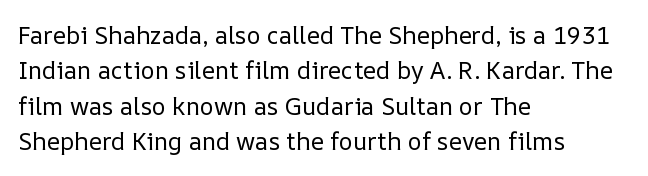
Q: Is the text bold? A: No.
Q: Is the text italic (slanted)? A: No, it is upright.
Q: Is the text underlined? A: No.
Q: How is the paragraph aligned? A: Left-aligned.
Q: Is the spacing between letters normal or unusually wide? A: Normal.
Q: Is the spacing between lines tight, normal or loose? A: Normal.
